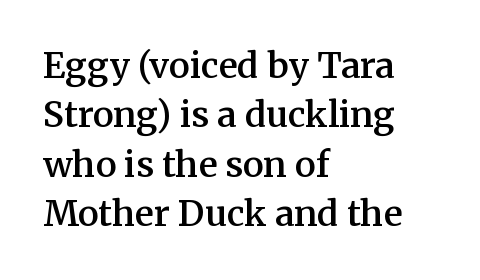
Q: Is the text bold? A: Semi-bold.
Q: Is the text italic (slanted)? A: No, it is upright.
Q: Is the typeface a serif or a sans-serif typeface? A: Serif.
Q: Is the text underlined? A: No.
Q: How is the paragraph aligned? A: Left-aligned.
Q: Is the spacing between letters normal or unusually wide? A: Normal.
Q: Is the spacing between lines tight, normal or loose? A: Normal.
Q: Width (condensed, normal, or wide)? A: Normal.
Q: Stroke contrast? A: Medium.
Q: x-height? A: Medium.
Q: Monospaced? A: No.
